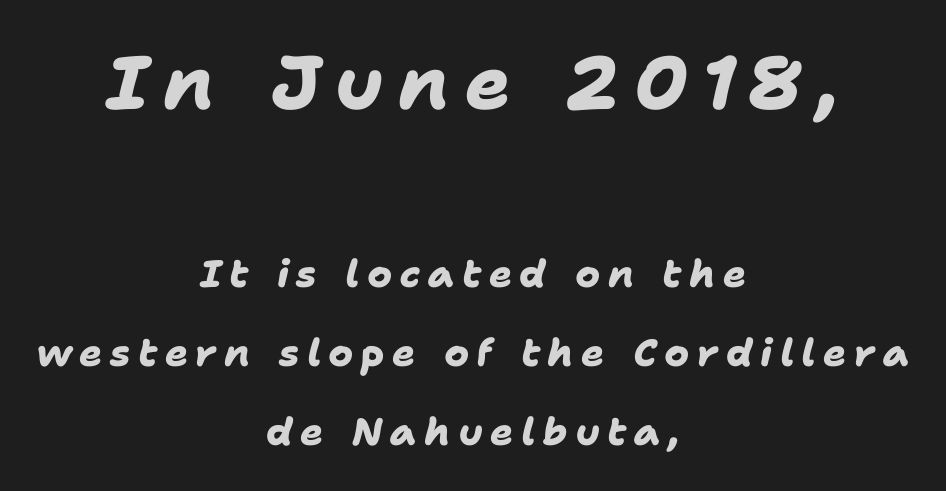
Q: Is the text bold? A: Yes.
Q: Is the typeface a serif or a sans-serif typeface? A: Sans-serif.
Q: Is the text underlined? A: No.
Q: How is the paragraph aligned? A: Centered.
Q: Is the spacing between letters normal or unusually wide? A: Unusually wide.
Q: Is the spacing between lines tight, normal or loose? A: Loose.
Q: Which block of text is set in a larger size, the first (top) or the second (bottom)? A: The first (top) one.
Q: Width (condensed, normal, or wide)? A: Normal.
Q: Stroke contrast? A: Low.
Q: x-height? A: Medium.
Q: Monospaced? A: No.
